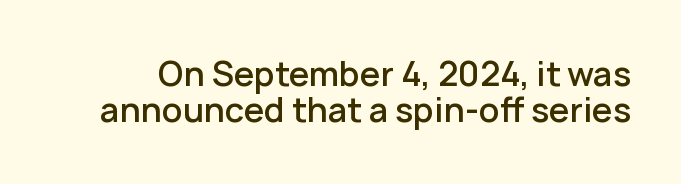
The image shows 33 px semibold sans-serif type, upright; set tight line spacing (1.1x), normal letter spacing, not underlined; low stroke contrast and a medium x-height.
